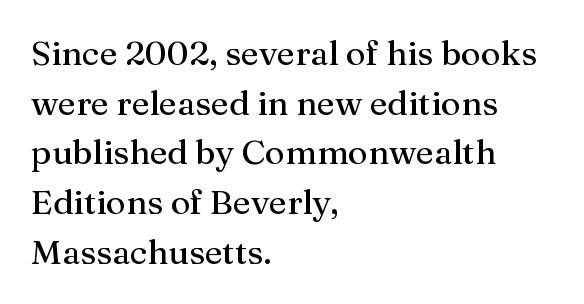
{"serif": "yes", "italic": "no", "width": "normal", "stroke_contrast": "medium", "x_height": "medium", "monospaced": "no", "underline": "no", "align": "left", "line_spacing": "normal", "line_spacing_ratio": 1.46, "letter_spacing": "normal", "letter_spacing_em": 0.0, "glyph_px": 34}
